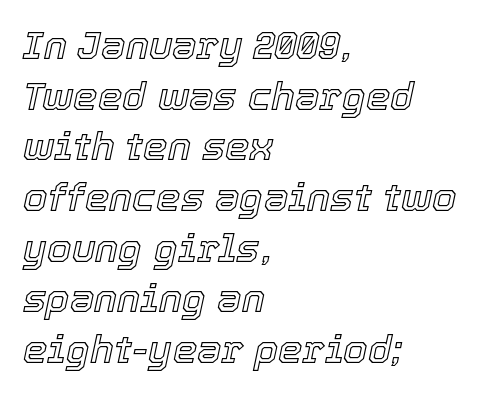
The image shows 39 px text type, italic (leaning right); set left-aligned, normal line spacing (1.3x), normal letter spacing, not underlined; a medium x-height.
